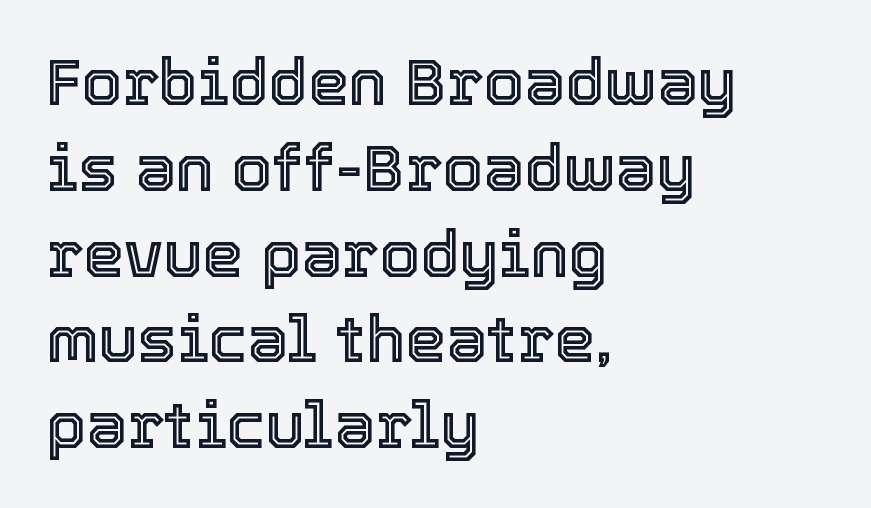
Q: Is the text italic (slanted)? A: No, it is upright.
Q: Is the text underlined? A: No.
Q: How is the paragraph aligned? A: Left-aligned.
Q: Is the spacing between letters normal or unusually wide? A: Normal.
Q: Is the spacing between lines tight, normal or loose? A: Normal.
Q: Width (condensed, normal, or wide)? A: Normal.
Q: x-height? A: Medium.
Q: Monospaced? A: No.
